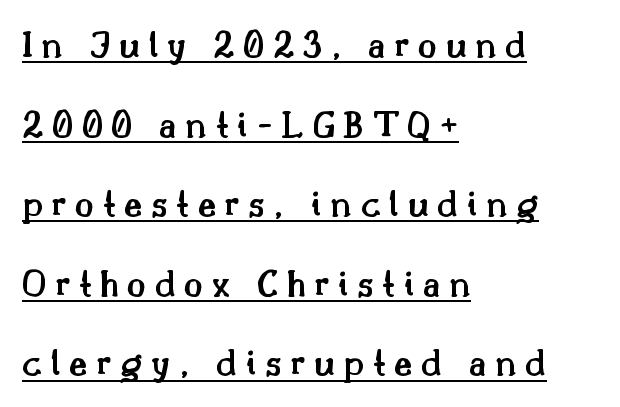
{"serif": "yes", "italic": "no", "bold": "semi", "weight": "semibold", "width": "normal", "stroke_contrast": "medium", "x_height": "small", "monospaced": "no", "underline": "yes", "align": "left", "line_spacing": "loose", "line_spacing_ratio": 2.04, "letter_spacing": "wide", "letter_spacing_em": 0.22, "glyph_px": 39}
